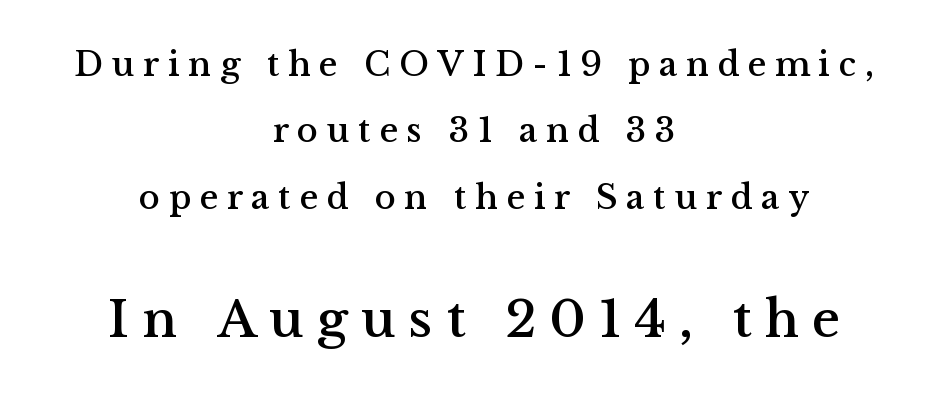
{"serif": "yes", "italic": "no", "width": "normal", "stroke_contrast": "medium", "x_height": "medium", "monospaced": "no", "underline": "no", "align": "center", "line_spacing": "loose", "line_spacing_ratio": 1.9, "letter_spacing": "wide", "letter_spacing_em": 0.25, "larger_block": "second", "size_ratio": 1.51, "glyph_px": 53}
